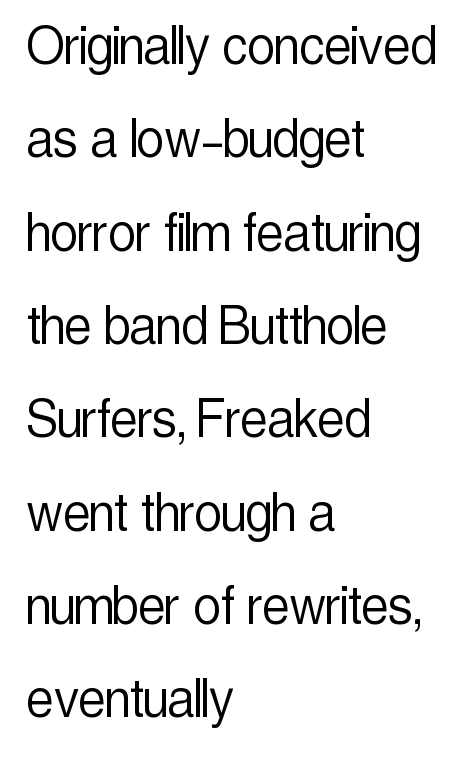
The image shows 61 px light, condensed sans-serif type, upright; set left-aligned, normal line spacing (1.53x), normal letter spacing, not underlined; a medium x-height.
